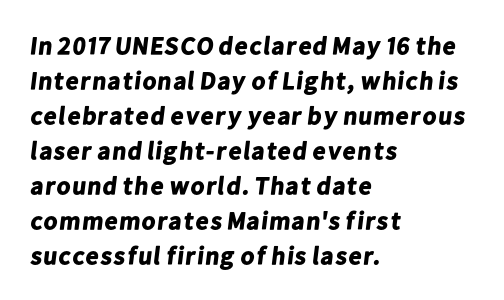
{"bold": "yes", "underline": "no", "align": "left", "line_spacing": "normal", "line_spacing_ratio": 1.4, "letter_spacing": "normal", "letter_spacing_em": 0.0, "glyph_px": 25}
